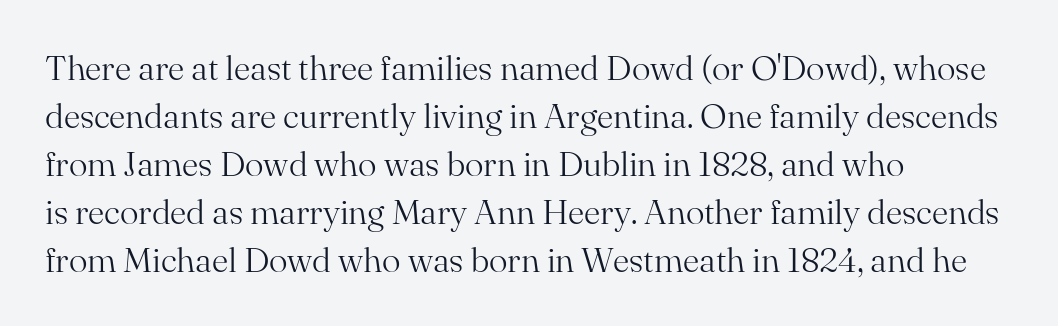
This is the regular roman posture of the typeface. The type is set solid horizontally, with unmodified tracking. Weight: regular or lighter. Leading: standard. Note: serifs present on the glyphs. Where is the straight margin? On the left.
